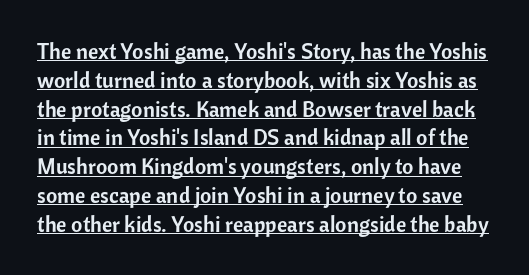
{"italic": "no", "underline": "yes", "line_spacing": "normal", "line_spacing_ratio": 1.31, "letter_spacing": "normal", "letter_spacing_em": 0.0, "glyph_px": 22}
